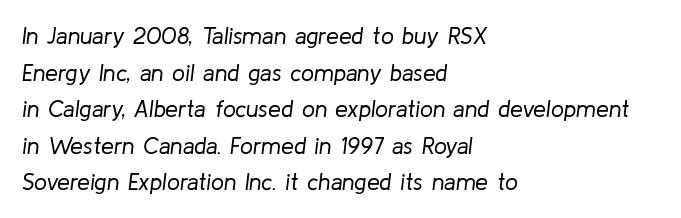
The image shows 23 px text type, italic (leaning right); set left-aligned, normal line spacing (1.59x), normal letter spacing, not underlined.
